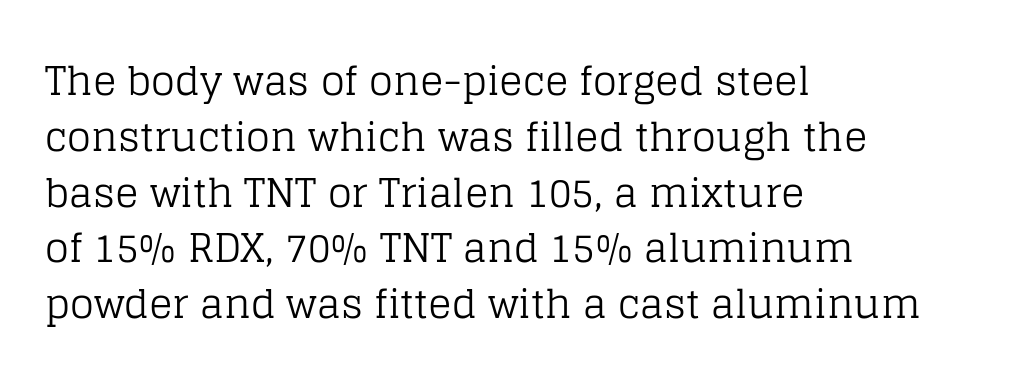
The image shows 39 px regular-weight serif type, upright; set left-aligned, normal line spacing (1.43x), normal letter spacing, not underlined; low stroke contrast and a large x-height.
